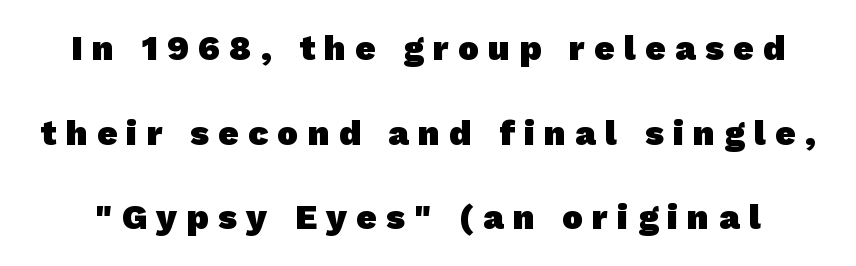
Q: Is the text bold? A: Yes.
Q: Is the typeface a serif or a sans-serif typeface? A: Sans-serif.
Q: Is the text underlined? A: No.
Q: Is the spacing between letters normal or unusually wide? A: Unusually wide.
Q: Is the spacing between lines tight, normal or loose? A: Loose.
Q: Width (condensed, normal, or wide)? A: Normal.
Q: Stroke contrast? A: Low.
Q: x-height? A: Medium.
Q: Monospaced? A: No.
